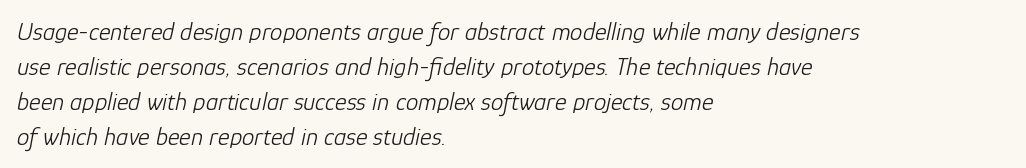
The letters sit at their default tracking, neither squeezed nor spread. The passage is arranged the way most books set body copy — flush left. Stems and bowls with no extra thickness — not bold. Vertical spacing — default.
